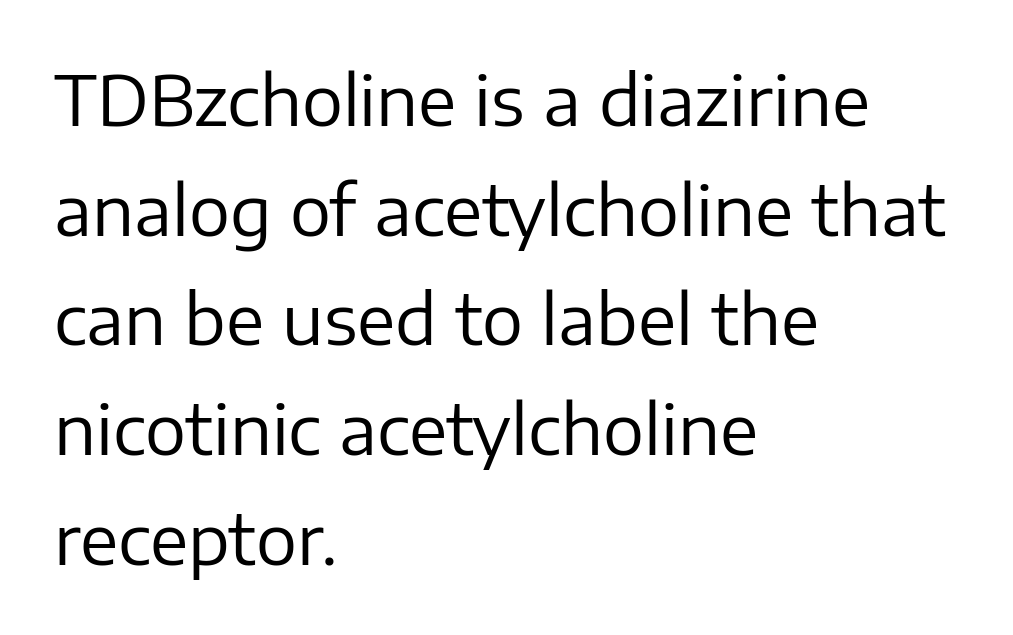
{"serif": "no", "italic": "no", "bold": "no", "weight": "regular", "width": "normal", "stroke_contrast": "low", "x_height": "medium", "monospaced": "no", "underline": "no", "align": "left", "line_spacing": "normal", "line_spacing_ratio": 1.59, "letter_spacing": "normal", "letter_spacing_em": 0.0, "glyph_px": 69}
